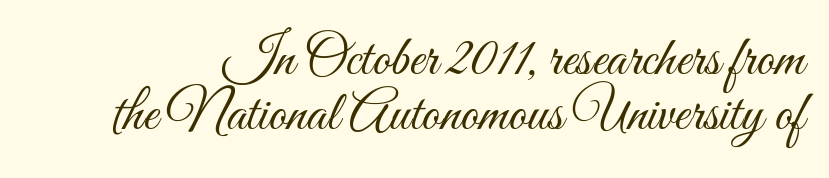
Q: Is the text bold? A: No.
Q: Is the text italic (slanted)? A: Yes.
Q: Is the text underlined? A: No.
Q: Is the spacing between letters normal or unusually wide? A: Normal.
Q: Is the spacing between lines tight, normal or loose? A: Tight.
Q: Width (condensed, normal, or wide)? A: Condensed.
Q: Stroke contrast? A: Medium.
Q: x-height? A: Small.
Q: Monospaced? A: No.
